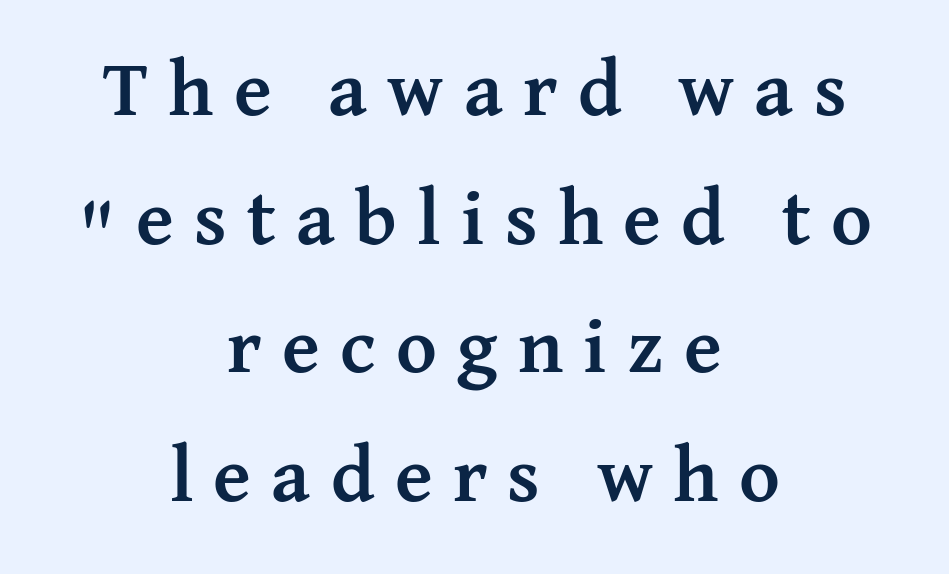
{"serif": "yes", "italic": "no", "bold": "yes", "weight": "semibold", "width": "normal", "stroke_contrast": "medium", "x_height": "medium", "monospaced": "no", "underline": "no", "align": "center", "line_spacing": "normal", "line_spacing_ratio": 1.65, "letter_spacing": "wide", "letter_spacing_em": 0.26, "glyph_px": 78}
